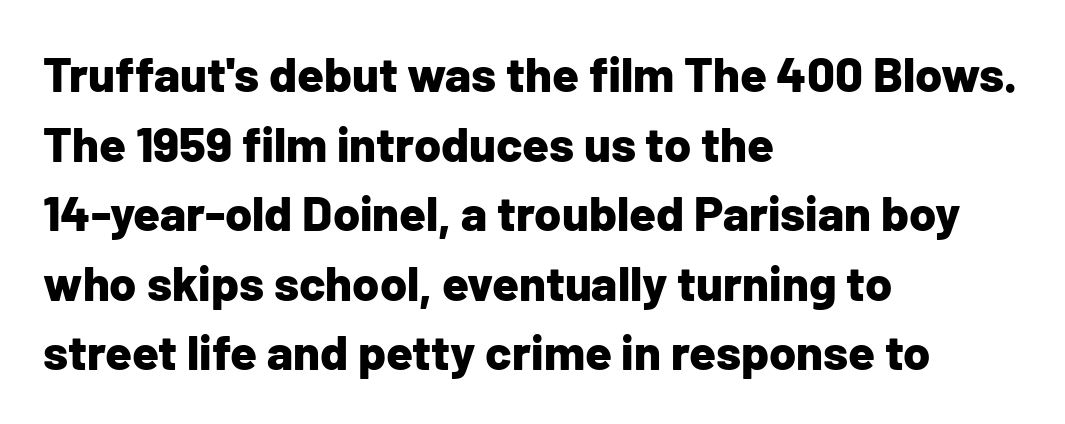
Q: Is the text bold? A: Yes.
Q: Is the text italic (slanted)? A: No, it is upright.
Q: Is the typeface a serif or a sans-serif typeface? A: Sans-serif.
Q: Is the text underlined? A: No.
Q: How is the paragraph aligned? A: Left-aligned.
Q: Is the spacing between letters normal or unusually wide? A: Normal.
Q: Is the spacing between lines tight, normal or loose? A: Normal.
Q: Width (condensed, normal, or wide)? A: Normal.
Q: Stroke contrast? A: Low.
Q: x-height? A: Medium.
Q: Monospaced? A: No.
